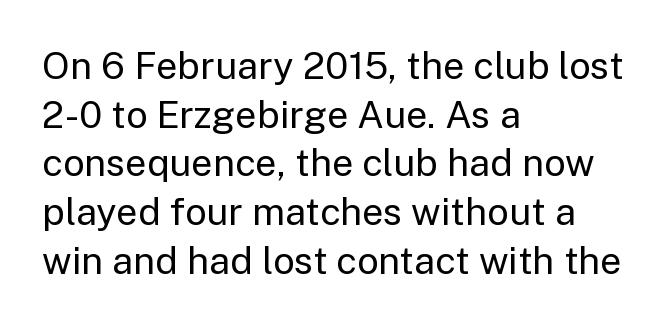
A student would call this left alignment; a typographer would say flush left, rag right. Lines of text with bare space underneath. The font family rendered here belongs to the sans-serif group. Looks like regular typesetting: each glyph gets only the width it needs.
